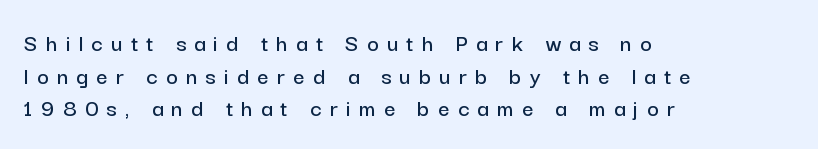
{"italic": "no", "underline": "no", "align": "left", "line_spacing": "normal", "line_spacing_ratio": 1.31, "letter_spacing": "wide", "letter_spacing_em": 0.33, "glyph_px": 25}
